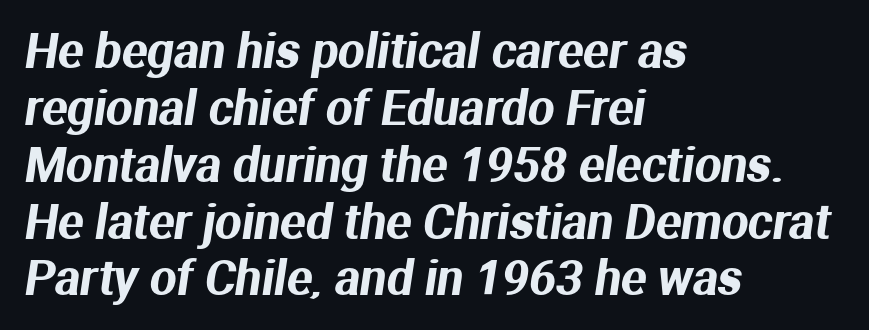
Q: Is the typeface a serif or a sans-serif typeface? A: Sans-serif.
Q: Is the text underlined? A: No.
Q: How is the paragraph aligned? A: Left-aligned.
Q: Is the spacing between letters normal or unusually wide? A: Normal.
Q: Width (condensed, normal, or wide)? A: Normal.
Q: Stroke contrast? A: Medium.
Q: x-height? A: Medium.
Q: Monospaced? A: No.
